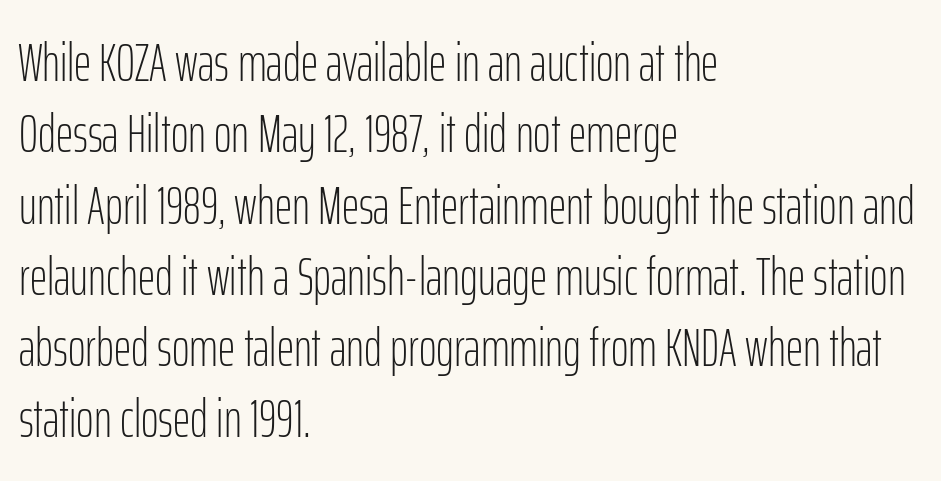
The image shows 54 px light, condensed sans-serif type, upright; set left-aligned, normal line spacing (1.32x), normal letter spacing, not underlined; low stroke contrast and a medium x-height.
